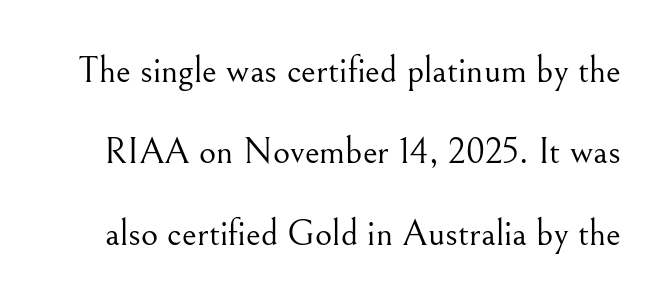
Weight: regular or lighter. Looks like regular typesetting: each glyph gets only the width it needs. Check where the strokes stop: tiny serifs finish them off. Each row of text sits above clean, open space. The type is set solid horizontally, with unmodified tracking.
